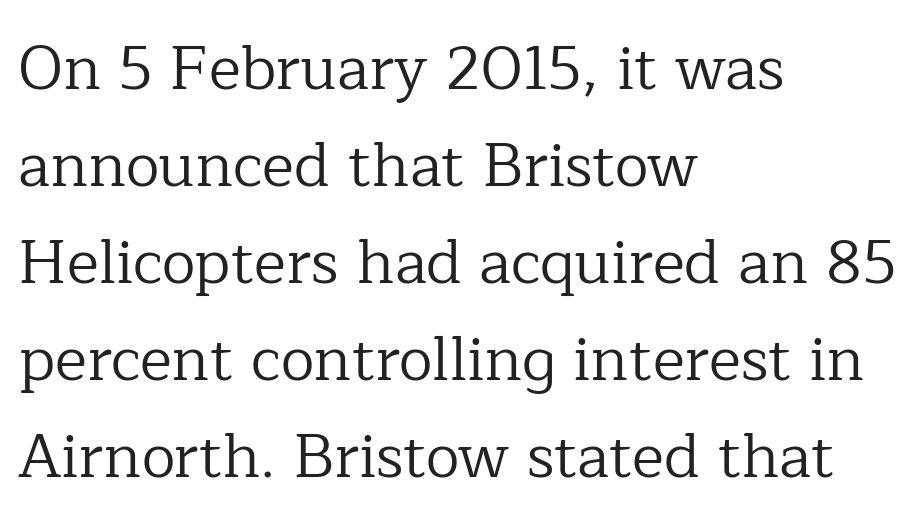
The image shows 61 px regular-weight serif type, upright; set left-aligned, normal line spacing (1.59x), normal letter spacing, not underlined; low stroke contrast and a medium x-height.
